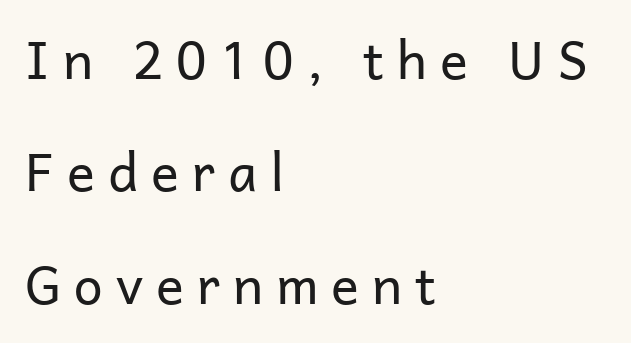
Q: Is the text bold? A: No.
Q: Is the text italic (slanted)? A: No, it is upright.
Q: Is the typeface a serif or a sans-serif typeface? A: Sans-serif.
Q: Is the text underlined? A: No.
Q: How is the paragraph aligned? A: Left-aligned.
Q: Is the spacing between letters normal or unusually wide? A: Unusually wide.
Q: Is the spacing between lines tight, normal or loose? A: Loose.
Q: Width (condensed, normal, or wide)? A: Normal.
Q: Stroke contrast? A: Low.
Q: x-height? A: Medium.
Q: Monospaced? A: No.
